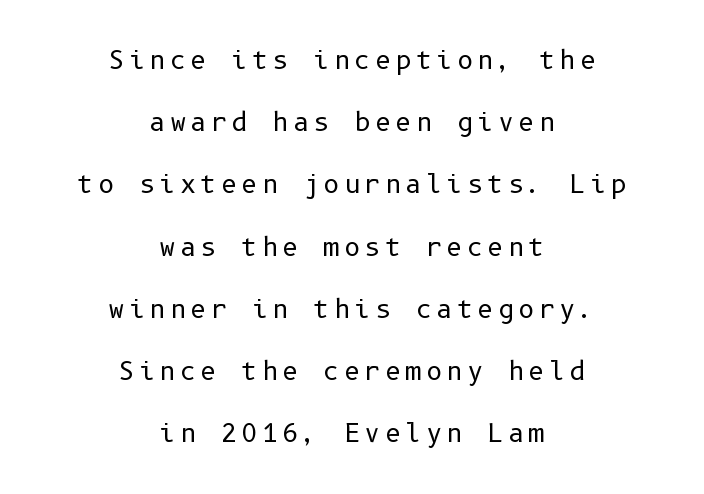
The image shows 25 px text type, upright; set centered, loose line spacing (2.49x), not underlined.
